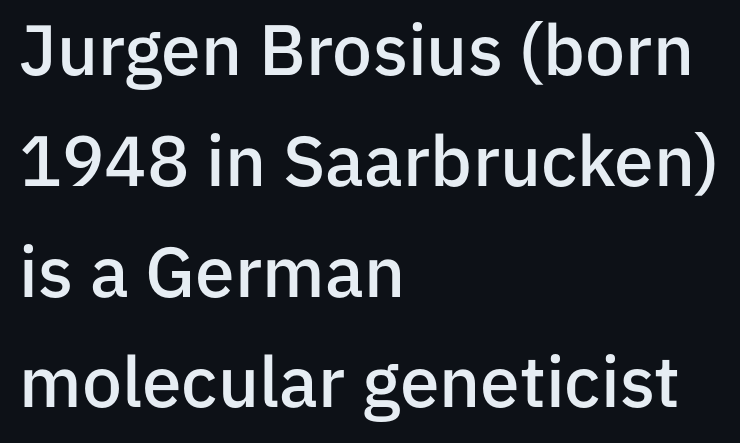
Q: Is the text bold? A: Semi-bold.
Q: Is the text italic (slanted)? A: No, it is upright.
Q: Is the typeface a serif or a sans-serif typeface? A: Sans-serif.
Q: Is the text underlined? A: No.
Q: How is the paragraph aligned? A: Left-aligned.
Q: Is the spacing between letters normal or unusually wide? A: Normal.
Q: Is the spacing between lines tight, normal or loose? A: Normal.
Q: Width (condensed, normal, or wide)? A: Normal.
Q: Stroke contrast? A: Low.
Q: x-height? A: Medium.
Q: Monospaced? A: No.
